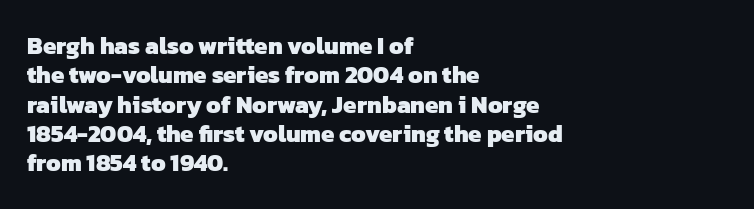
Q: Is the text bold? A: Yes.
Q: Is the text underlined? A: No.
Q: How is the paragraph aligned? A: Left-aligned.
Q: Is the spacing between letters normal or unusually wide? A: Normal.
